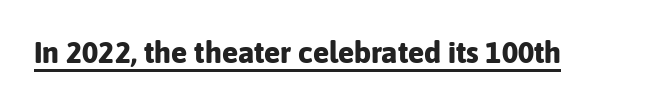
The image shows 30 px bold sans-serif type, upright; set normal letter spacing, underlined; low stroke contrast and a medium x-height.
